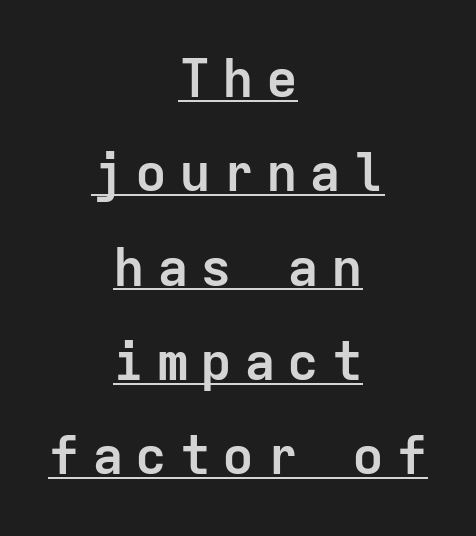
Q: Is the text bold? A: Yes.
Q: Is the text italic (slanted)? A: No, it is upright.
Q: Is the typeface a serif or a sans-serif typeface? A: Sans-serif.
Q: Is the text underlined? A: Yes.
Q: How is the paragraph aligned? A: Centered.
Q: Is the spacing between letters normal or unusually wide? A: Unusually wide.
Q: Width (condensed, normal, or wide)? A: Normal.
Q: Stroke contrast? A: Low.
Q: x-height? A: Medium.
Q: Monospaced? A: Yes.
